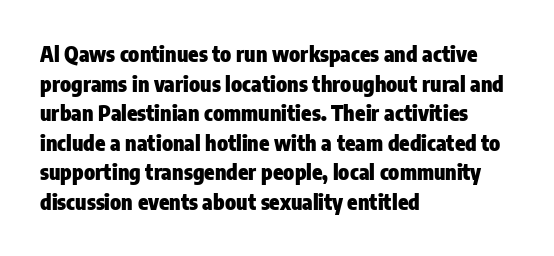
The image shows 21 px bold type, upright; set left-aligned, normal line spacing (1.41x), normal letter spacing, not underlined.
